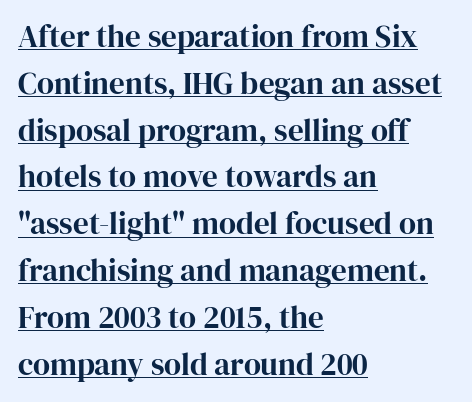
{"serif": "yes", "italic": "no", "width": "normal", "stroke_contrast": "high", "x_height": "medium", "monospaced": "no", "underline": "yes", "align": "left", "line_spacing": "normal", "line_spacing_ratio": 1.51, "letter_spacing": "normal", "letter_spacing_em": 0.0, "glyph_px": 31}
